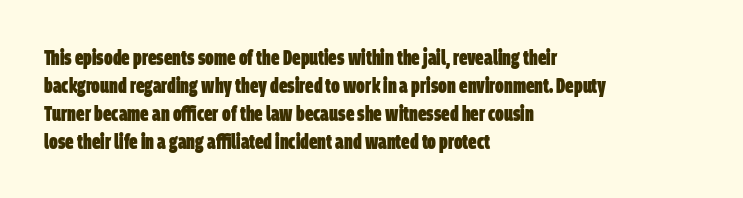
The image shows 21 px bold type; set left-aligned, normal line spacing (1.33x), normal letter spacing, not underlined.
